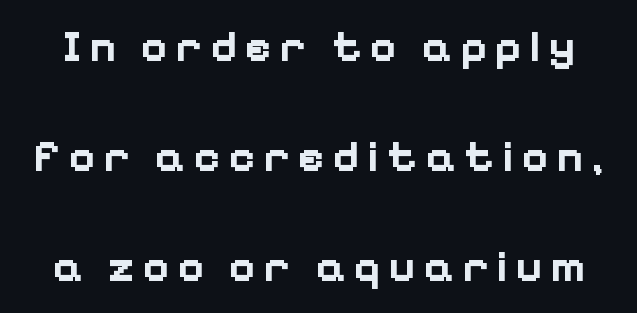
The image shows 45 px bold sans-serif type, upright; set loose line spacing (2.44x), not underlined; low stroke contrast and a medium x-height.
